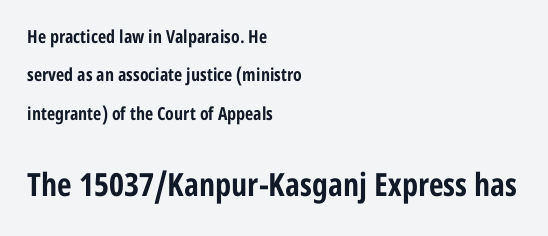
The image shows 32 px bold, condensed sans-serif type, upright; set left-aligned, loose line spacing (2.13x), normal letter spacing, not underlined; the second (bottom) block is 1.78x larger; low stroke contrast and a medium x-height.
